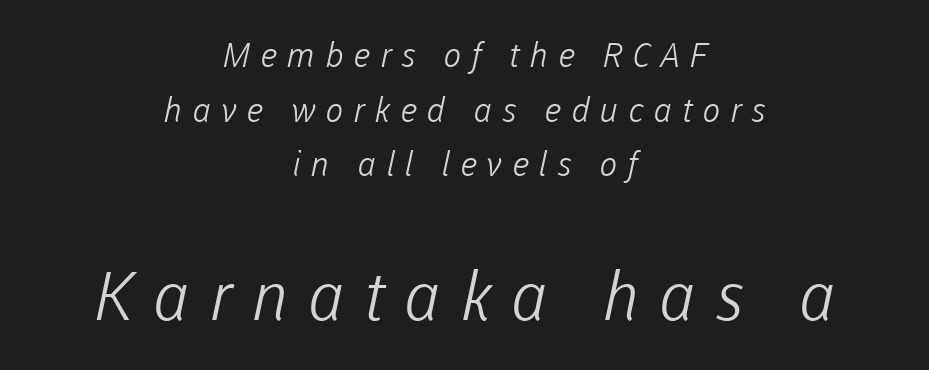
{"serif": "no", "bold": "no", "weight": "light", "width": "normal", "stroke_contrast": "low", "x_height": "medium", "monospaced": "no", "underline": "no", "align": "center", "line_spacing": "normal", "line_spacing_ratio": 1.61, "letter_spacing": "wide", "letter_spacing_em": 0.29, "larger_block": "second", "size_ratio": 1.97, "glyph_px": 67}
